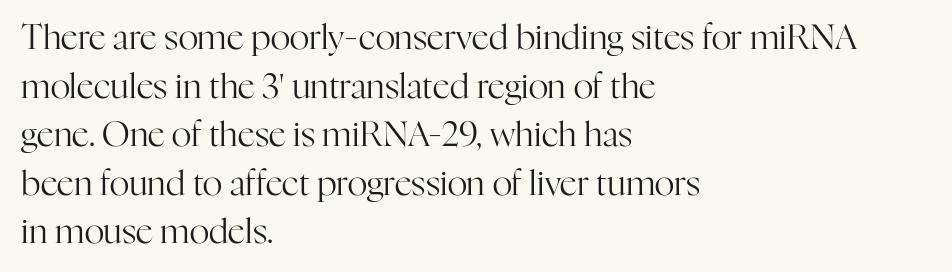
Q: Is the text bold? A: No.
Q: Is the text italic (slanted)? A: No, it is upright.
Q: Is the typeface a serif or a sans-serif typeface? A: Serif.
Q: Is the text underlined? A: No.
Q: How is the paragraph aligned? A: Left-aligned.
Q: Is the spacing between letters normal or unusually wide? A: Normal.
Q: Is the spacing between lines tight, normal or loose? A: Normal.
Q: Width (condensed, normal, or wide)? A: Normal.
Q: Stroke contrast? A: High.
Q: x-height? A: Medium.
Q: Monospaced? A: No.
